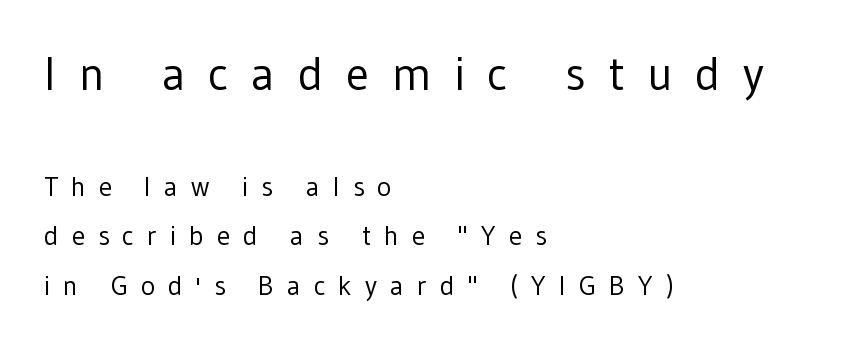
{"serif": "no", "italic": "no", "bold": "no", "weight": "regular", "width": "normal", "stroke_contrast": "low", "x_height": "medium", "monospaced": "no", "underline": "no", "align": "left", "line_spacing_ratio": 1.85, "letter_spacing": "wide", "letter_spacing_em": 0.48, "larger_block": "first", "size_ratio": 1.74, "glyph_px": 47}
